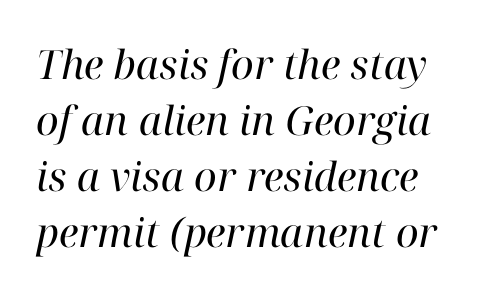
{"serif": "yes", "italic": "yes", "lean": "right", "slant_degrees": 12, "bold": "no", "weight": "regular", "width": "normal", "stroke_contrast": "high", "x_height": "medium", "monospaced": "no", "underline": "no", "line_spacing": "normal", "line_spacing_ratio": 1.4, "letter_spacing": "normal", "letter_spacing_em": 0.0, "glyph_px": 40}
